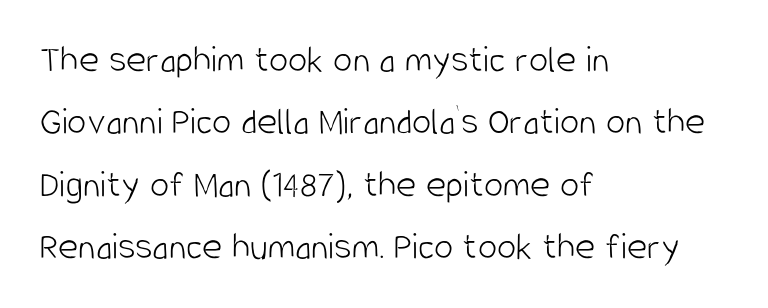
The image shows 39 px light, condensed sans-serif type, upright; set left-aligned, normal line spacing (1.6x), normal letter spacing, not underlined; low stroke contrast and a large x-height.
